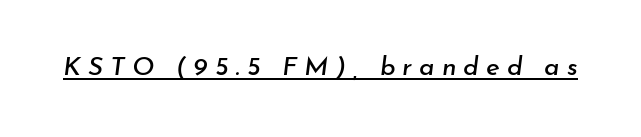
Q: Is the text italic (slanted)? A: Yes, it leans right by about 7 degrees.
Q: Is the text underlined? A: Yes.
Q: Is the spacing between letters normal or unusually wide? A: Unusually wide.
